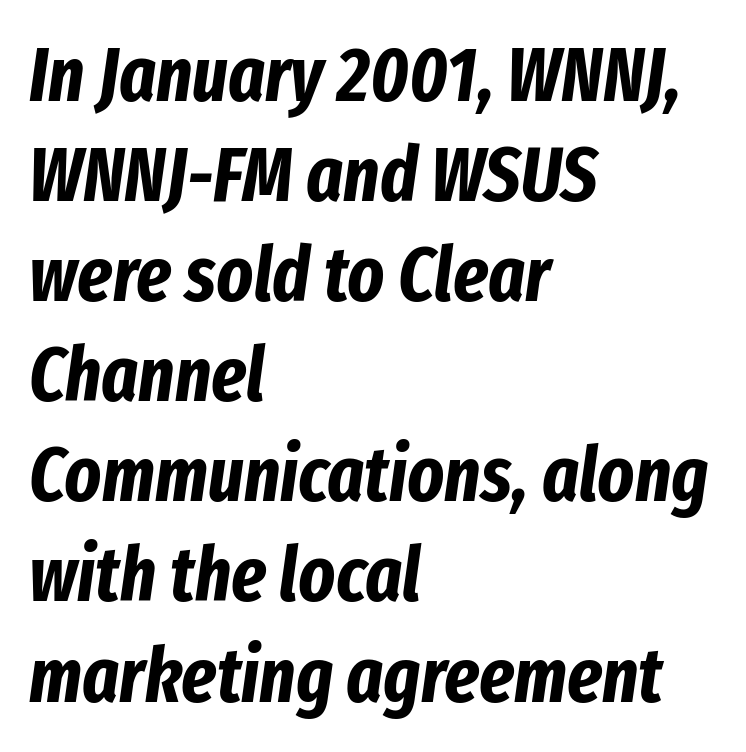
The image shows 77 px bold, condensed type, italic (leaning right); set left-aligned, normal line spacing (1.3x), normal letter spacing, not underlined; low stroke contrast and a medium x-height.
